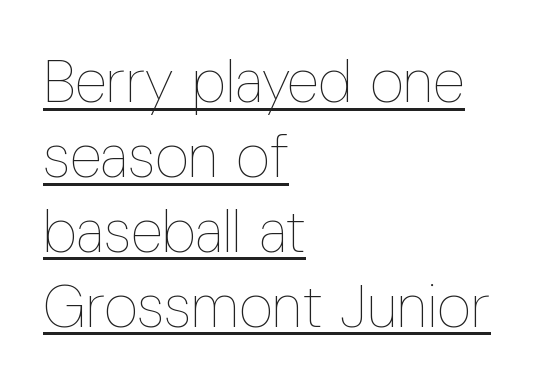
{"italic": "no", "bold": "no", "weight": "thin", "width": "condensed", "stroke_contrast": "low", "x_height": "medium", "monospaced": "no", "underline": "yes", "align": "left", "line_spacing": "normal", "line_spacing_ratio": 1.27, "letter_spacing": "normal", "letter_spacing_em": 0.0, "glyph_px": 59}
